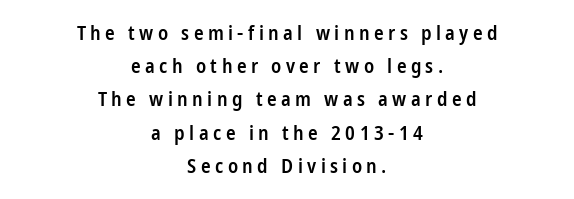
{"italic": "no", "bold": "semi", "underline": "no", "align": "center", "line_spacing": "normal", "line_spacing_ratio": 1.66, "letter_spacing": "wide", "letter_spacing_em": 0.22, "glyph_px": 20}
